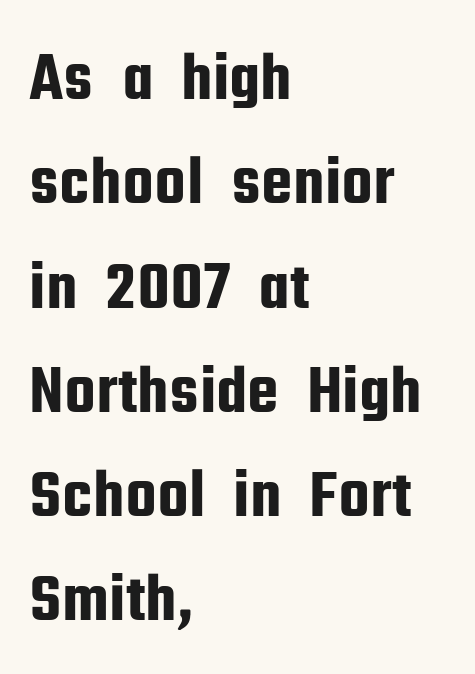
The image shows 70 px condensed sans-serif type, upright; set left-aligned, normal line spacing (1.49x), normal letter spacing, not underlined; low stroke contrast and a medium x-height.
